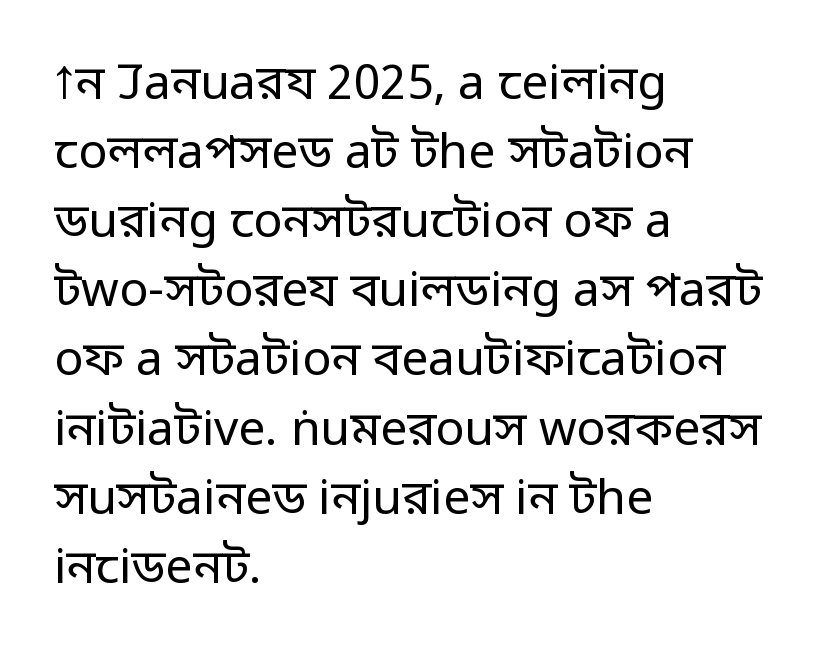
{"serif": "no", "italic": "no", "bold": "no", "weight": "regular", "width": "normal", "stroke_contrast": "low", "x_height": "medium", "monospaced": "no", "underline": "no", "align": "left", "line_spacing": "normal", "line_spacing_ratio": 1.44, "letter_spacing": "normal", "letter_spacing_em": 0.0, "glyph_px": 48}
